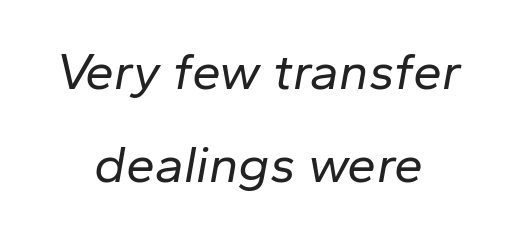
The image shows 52 px regular-weight type, italic (leaning right); set centered, line spacing 1.78x, normal letter spacing, not underlined; low stroke contrast and a medium x-height.
